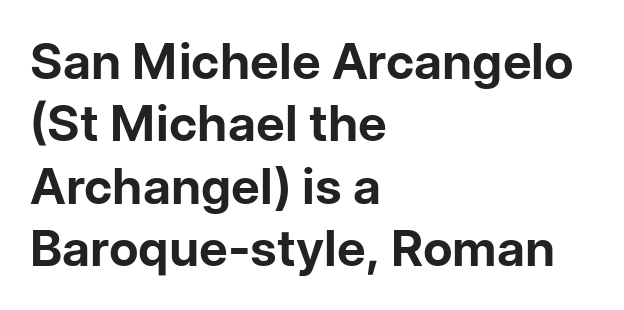
Q: Is the text bold? A: Yes.
Q: Is the text italic (slanted)? A: No, it is upright.
Q: Is the typeface a serif or a sans-serif typeface? A: Sans-serif.
Q: Is the text underlined? A: No.
Q: How is the paragraph aligned? A: Left-aligned.
Q: Is the spacing between letters normal or unusually wide? A: Normal.
Q: Is the spacing between lines tight, normal or loose? A: Normal.
Q: Width (condensed, normal, or wide)? A: Normal.
Q: Stroke contrast? A: Low.
Q: x-height? A: Medium.
Q: Monospaced? A: No.
